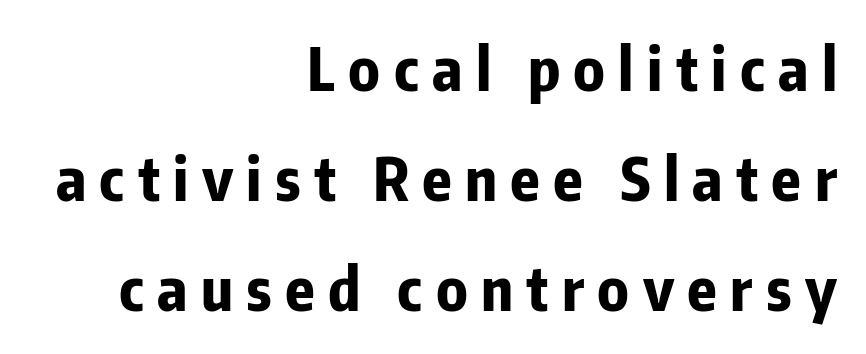
In terms of letterspacing, this is a distinctly airy, spread setting. When letters stand straight like this, we call the style roman or upright. Layout note: lines flush right. Think of a printed novel: that variable character pitch is what you see here.
